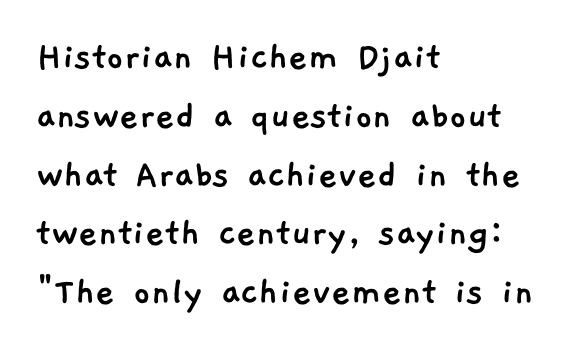
The image shows 42 px sans-serif type; set left-aligned, normal line spacing (1.4x), normal letter spacing, not underlined; low stroke contrast and a medium x-height.
